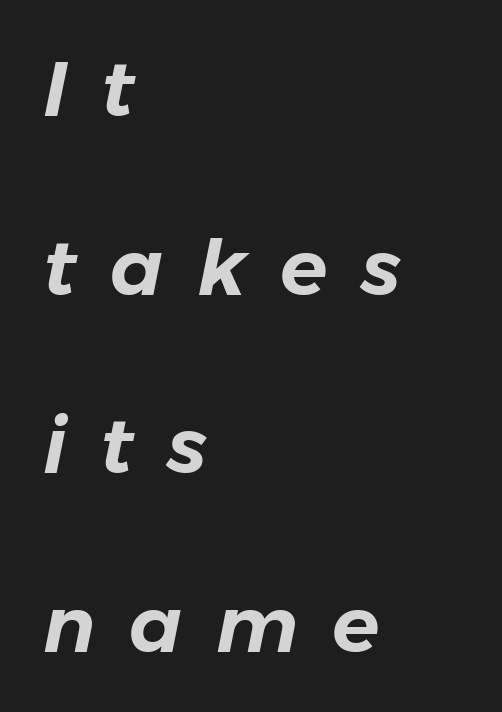
{"italic": "yes", "lean": "right", "slant_degrees": 11, "width": "normal", "stroke_contrast": "low", "x_height": "medium", "monospaced": "no", "underline": "no", "align": "left", "line_spacing": "loose", "line_spacing_ratio": 2.29, "letter_spacing": "wide", "letter_spacing_em": 0.43, "glyph_px": 78}
